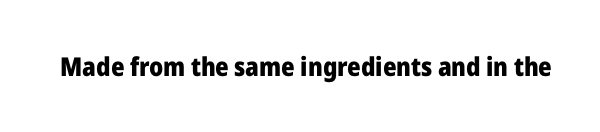
The image shows 26 px bold type, upright; set normal letter spacing, not underlined.
